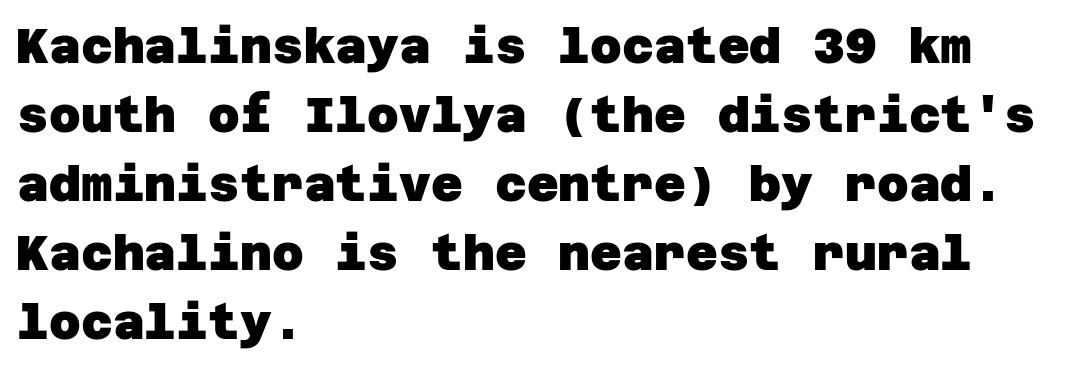
The image shows 49 px heavy sans-serif type; set left-aligned, normal line spacing (1.41x), normal letter spacing, not underlined; low stroke contrast and a large x-height.
